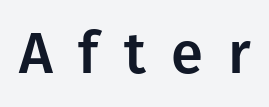
Q: Is the text italic (slanted)? A: No, it is upright.
Q: Is the typeface a serif or a sans-serif typeface? A: Sans-serif.
Q: Is the text underlined? A: No.
Q: Is the spacing between letters normal or unusually wide? A: Unusually wide.
Q: Width (condensed, normal, or wide)? A: Normal.
Q: Stroke contrast? A: Low.
Q: x-height? A: Medium.
Q: Monospaced? A: No.
